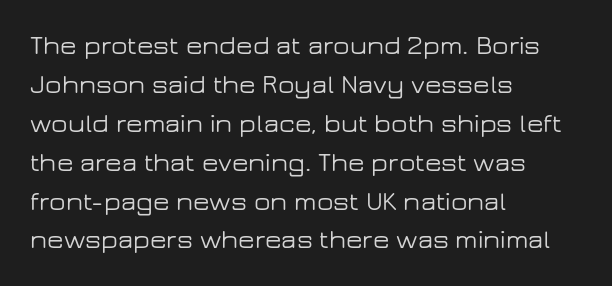
{"italic": "no", "underline": "no", "align": "left", "line_spacing": "normal", "line_spacing_ratio": 1.44, "letter_spacing": "normal", "letter_spacing_em": 0.0, "glyph_px": 27}
